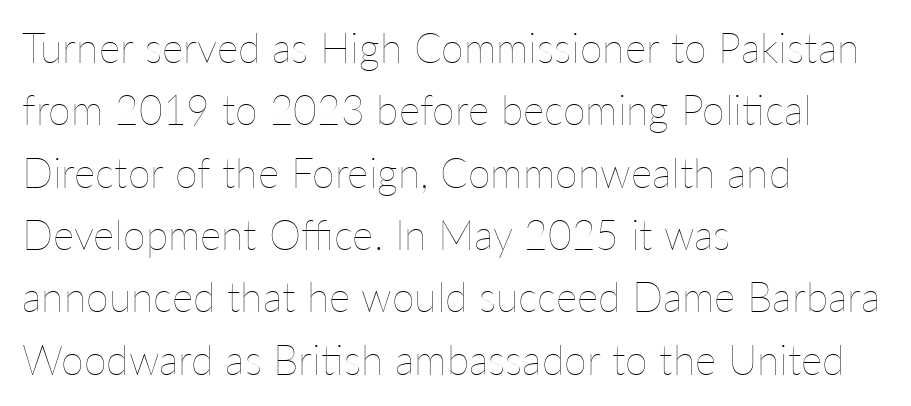
{"italic": "no", "bold": "no", "weight": "thin", "width": "normal", "stroke_contrast": "low", "x_height": "medium", "monospaced": "no", "underline": "no", "align": "left", "line_spacing": "normal", "line_spacing_ratio": 1.52, "letter_spacing": "normal", "letter_spacing_em": 0.0, "glyph_px": 41}
